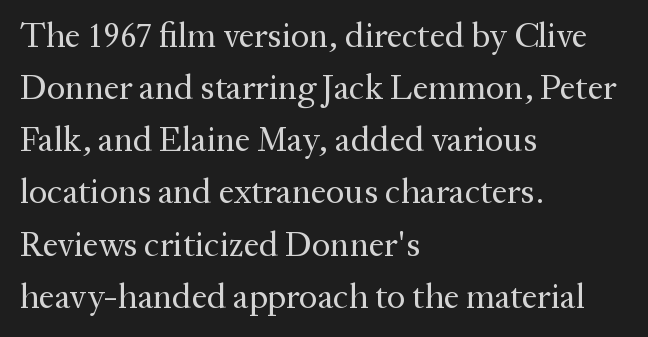
Notice how the passage keeps a crisp vertical edge on the left only. The cut favours lightness, reaching ordinary text weight at its darkest. A bare baseline throughout the passage. The passage shown is typed in a proportional face where columns would drift. Stroke terminals: seriffed.
